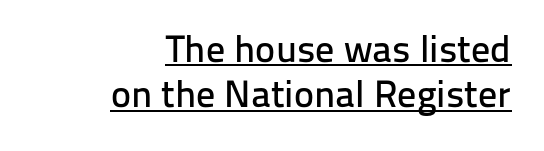
{"serif": "no", "italic": "no", "width": "normal", "stroke_contrast": "low", "x_height": "medium", "monospaced": "no", "underline": "yes", "align": "right", "line_spacing_ratio": 1.19, "letter_spacing": "normal", "letter_spacing_em": 0.0, "glyph_px": 38}
